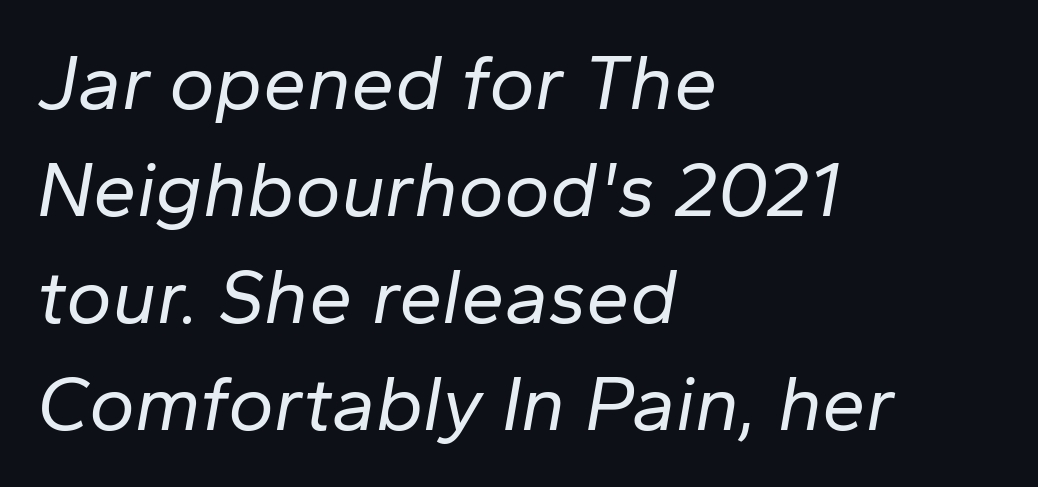
The image shows 78 px regular-weight type, italic (leaning right); set left-aligned, normal line spacing (1.37x), normal letter spacing, not underlined; low stroke contrast and a medium x-height.
